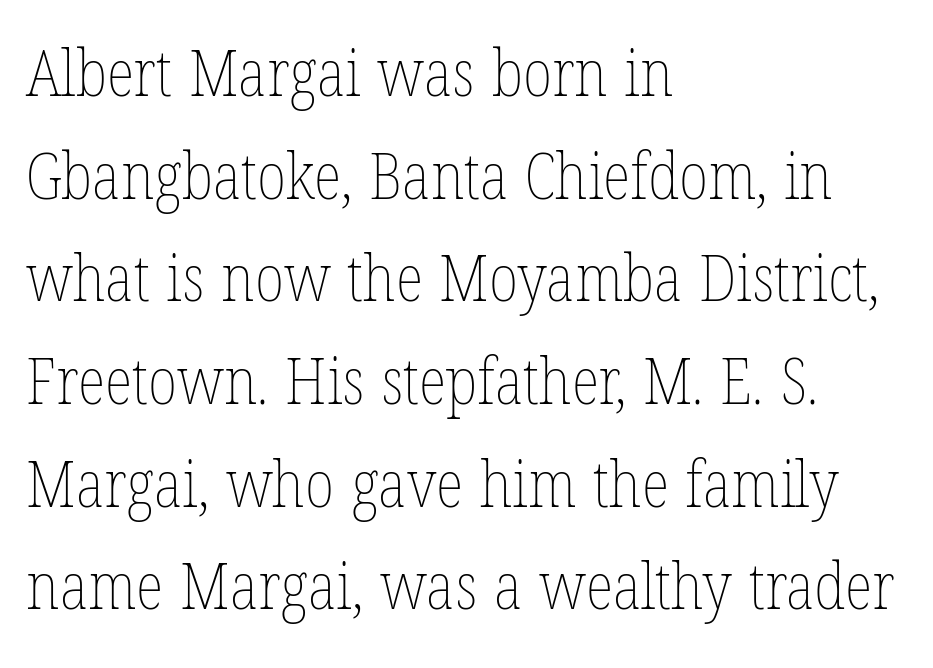
Q: Is the text bold? A: No.
Q: Is the text italic (slanted)? A: No, it is upright.
Q: Is the text underlined? A: No.
Q: How is the paragraph aligned? A: Left-aligned.
Q: Is the spacing between letters normal or unusually wide? A: Normal.
Q: Is the spacing between lines tight, normal or loose? A: Normal.
Q: Width (condensed, normal, or wide)? A: Condensed.
Q: Stroke contrast? A: Low.
Q: x-height? A: Medium.
Q: Monospaced? A: No.
